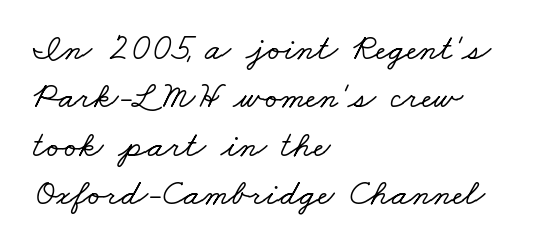
Q: Is the typeface a serif or a sans-serif typeface? A: Serif.
Q: Is the text underlined? A: No.
Q: How is the paragraph aligned? A: Left-aligned.
Q: Is the spacing between letters normal or unusually wide? A: Normal.
Q: Is the spacing between lines tight, normal or loose? A: Normal.
Q: Width (condensed, normal, or wide)? A: Wide.
Q: Stroke contrast? A: Low.
Q: x-height? A: Small.
Q: Monospaced? A: No.
